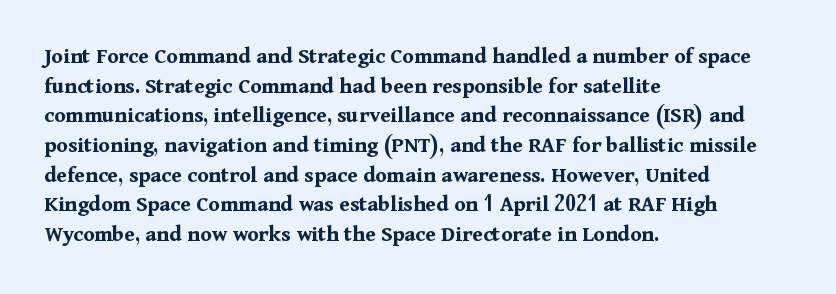
{"italic": "no", "bold": "yes", "underline": "no", "align": "left", "line_spacing": "normal", "line_spacing_ratio": 1.29, "letter_spacing": "normal", "letter_spacing_em": 0.0, "glyph_px": 23}
